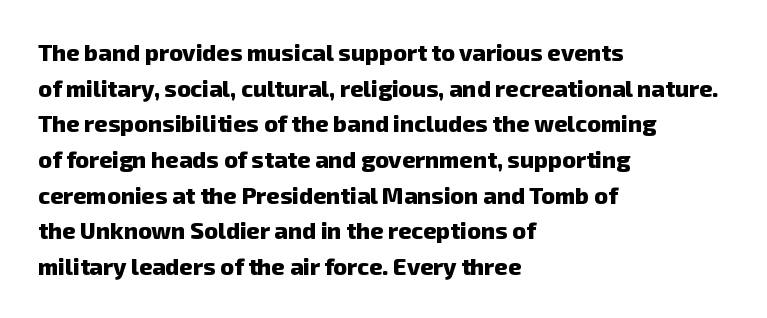
{"bold": "yes", "underline": "no", "align": "left", "line_spacing": "normal", "line_spacing_ratio": 1.55, "letter_spacing": "normal", "letter_spacing_em": 0.0, "glyph_px": 23}
